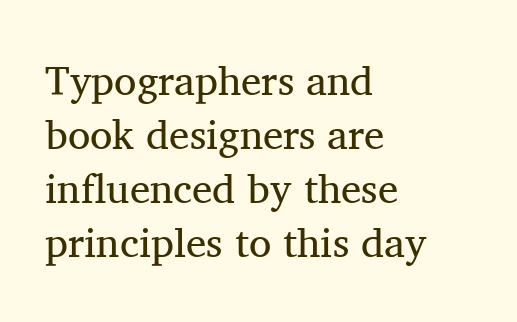
Q: Is the text bold? A: No.
Q: Is the text italic (slanted)? A: No, it is upright.
Q: Is the typeface a serif or a sans-serif typeface? A: Serif.
Q: Is the text underlined? A: No.
Q: How is the paragraph aligned? A: Left-aligned.
Q: Is the spacing between letters normal or unusually wide? A: Normal.
Q: Is the spacing between lines tight, normal or loose? A: Normal.
Q: Width (condensed, normal, or wide)? A: Normal.
Q: Stroke contrast? A: Medium.
Q: x-height? A: Medium.
Q: Monospaced? A: No.
